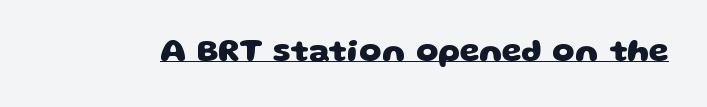
Quick note: underline on. Compared with typical body copy, the letter spacing here is the same. Serifs: no, the terminals of the letterforms are clean. Emphasis by weight is at full strength: bold. Looks like regular typesetting: each glyph gets only the width it needs.
